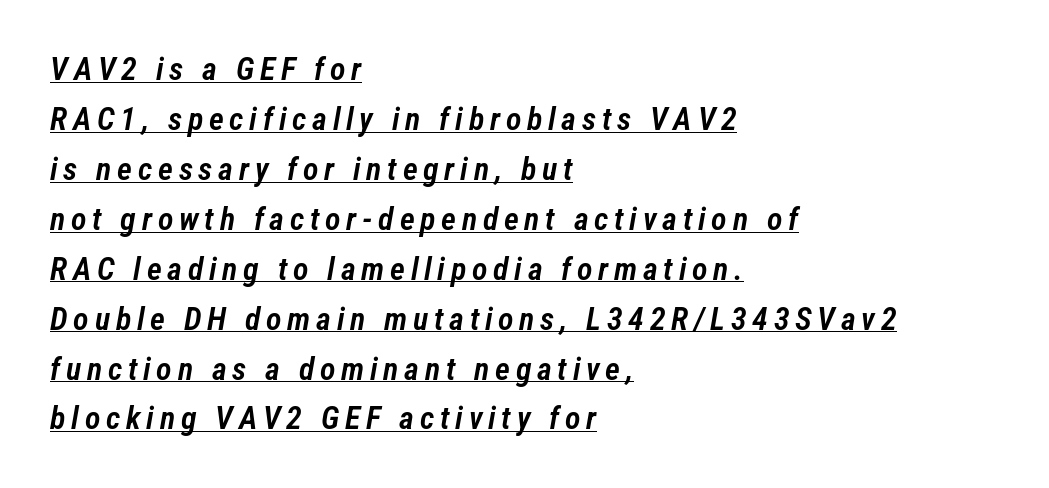
Q: Is the text bold? A: Semi-bold.
Q: Is the text italic (slanted)? A: Yes, it leans right by about 12 degrees.
Q: Is the text underlined? A: Yes.
Q: How is the paragraph aligned? A: Left-aligned.
Q: Is the spacing between lines tight, normal or loose? A: Normal.
Q: Width (condensed, normal, or wide)? A: Condensed.
Q: Stroke contrast? A: Low.
Q: x-height? A: Medium.
Q: Monospaced? A: No.
